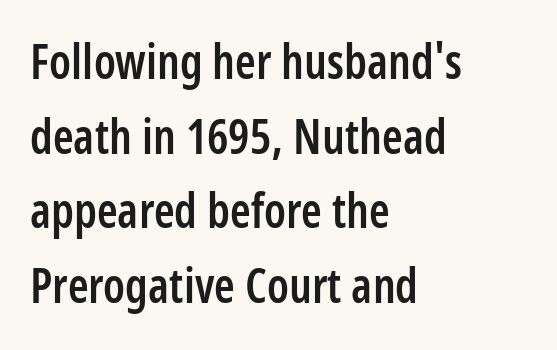
Think of a printed novel: that variable character pitch is what you see here. Leading: standard. Nothing sits at the stroke ends, so this counts as sans-serif. Typeset ragged right — the left edge is the straight one. This is moderately heavy type, rendered in semibold.
